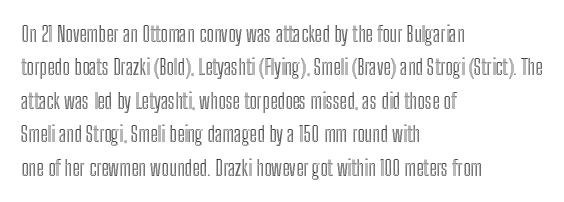
The image shows 21 px text type, upright; set left-aligned, normal line spacing (1.59x), normal letter spacing, not underlined.
